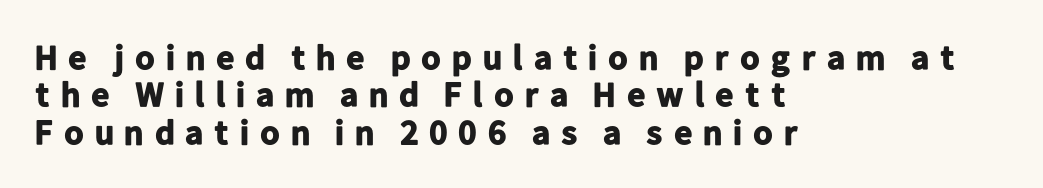
The image shows 35 px bold sans-serif type, upright; set left-aligned, tight line spacing (1.07x), unusually wide letter spacing (+0.25 em), not underlined; low stroke contrast and a medium x-height.
